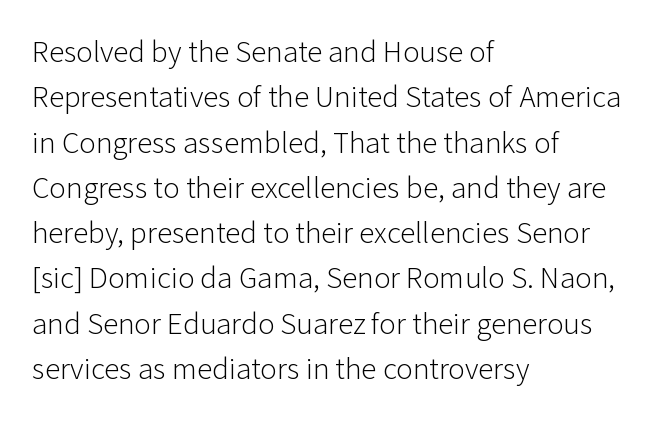
Q: Is the text bold? A: No.
Q: Is the text italic (slanted)? A: No, it is upright.
Q: Is the typeface a serif or a sans-serif typeface? A: Sans-serif.
Q: Is the text underlined? A: No.
Q: How is the paragraph aligned? A: Left-aligned.
Q: Is the spacing between letters normal or unusually wide? A: Normal.
Q: Is the spacing between lines tight, normal or loose? A: Normal.
Q: Width (condensed, normal, or wide)? A: Normal.
Q: Stroke contrast? A: Low.
Q: x-height? A: Medium.
Q: Monospaced? A: No.
